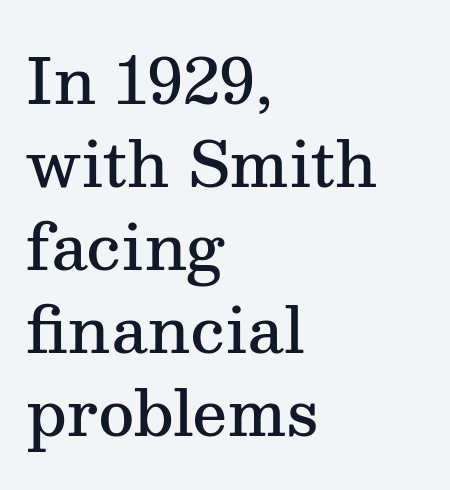
{"serif": "yes", "italic": "no", "bold": "semi", "weight": "semibold", "width": "normal", "stroke_contrast": "medium", "x_height": "medium", "monospaced": "no", "underline": "no", "align": "left", "line_spacing": "normal", "line_spacing_ratio": 1.34, "letter_spacing": "normal", "letter_spacing_em": 0.0, "glyph_px": 62}
